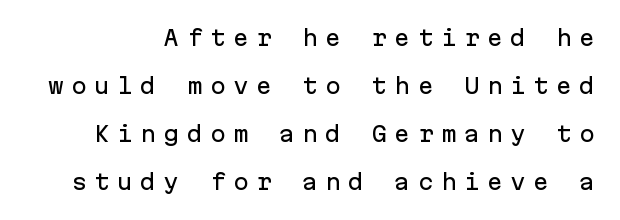
Each new line begins a long way beneath the previous one. Display-style spreading of the glyphs; the letterfit is very open. A clean baseline with only descenders dipping below it. Unlike italic type, these characters show no tilt at all.
